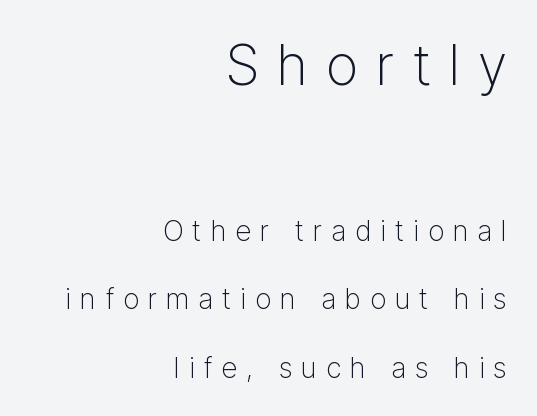
Vertical stems look standard width or narrower in stroke. When letters stand straight like this, we call the style roman or upright. The letters advance in unequal steps, a hallmark of proportional type. Bare-footed words on every line.
